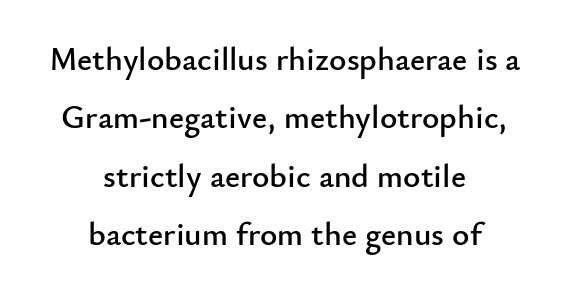
{"serif": "no", "italic": "no", "width": "normal", "stroke_contrast": "low", "x_height": "small", "monospaced": "no", "underline": "no", "align": "center", "line_spacing_ratio": 1.77, "letter_spacing": "normal", "letter_spacing_em": 0.0, "glyph_px": 33}
